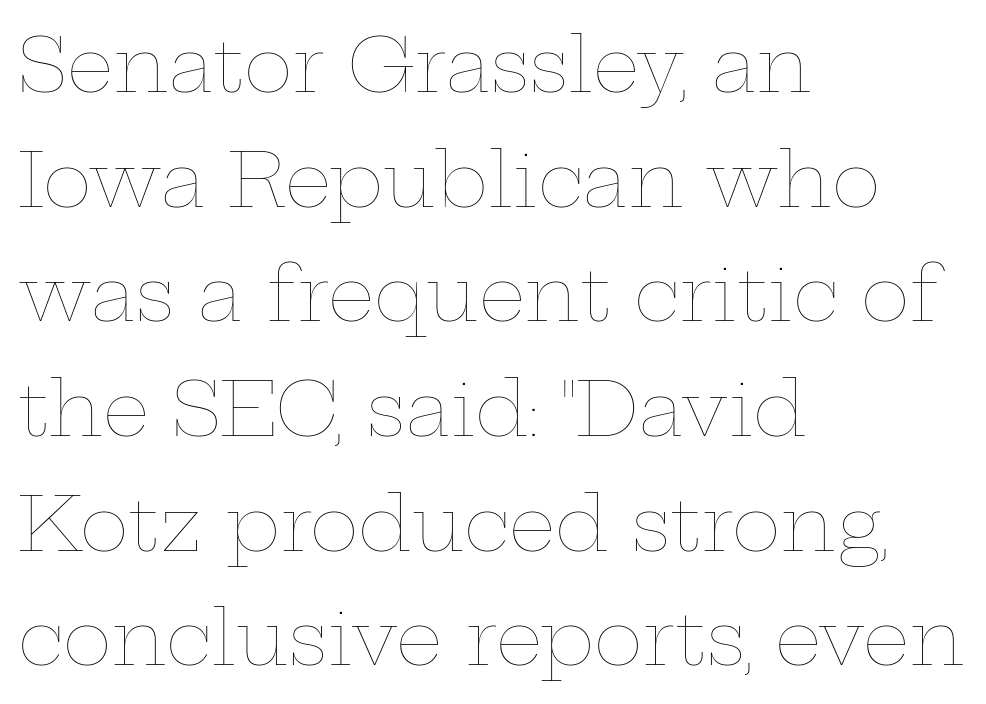
The image shows 74 px thin, wide type, upright; set left-aligned, normal line spacing (1.55x), normal letter spacing, not underlined; low stroke contrast and a medium x-height.
